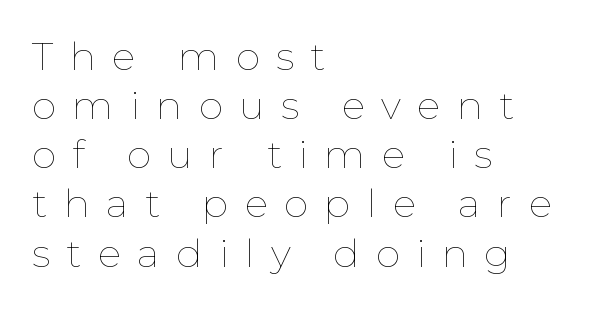
{"italic": "no", "bold": "no", "weight": "thin", "width": "normal", "stroke_contrast": "low", "x_height": "medium", "monospaced": "no", "underline": "no", "align": "left", "line_spacing": "normal", "line_spacing_ratio": 1.26, "letter_spacing": "wide", "letter_spacing_em": 0.42, "glyph_px": 39}
